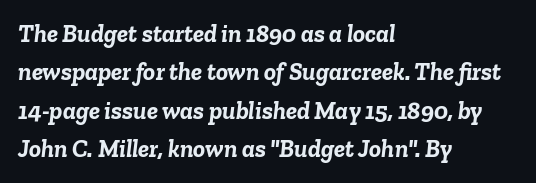
Q: Is the text bold? A: Yes.
Q: Is the text italic (slanted)? A: Yes, it leans right by about 6 degrees.
Q: Is the text underlined? A: No.
Q: How is the paragraph aligned? A: Left-aligned.
Q: Is the spacing between letters normal or unusually wide? A: Normal.
Q: Is the spacing between lines tight, normal or loose? A: Normal.
